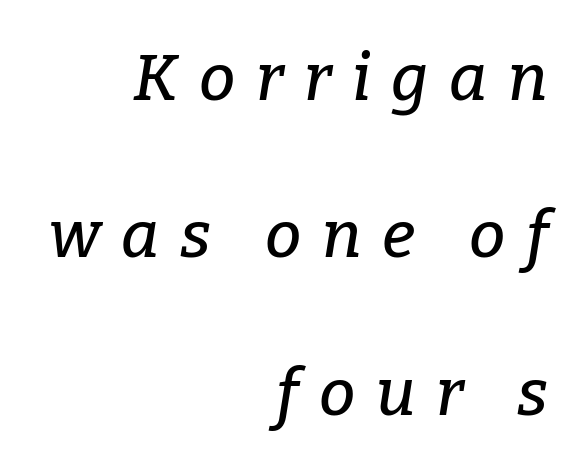
The letters advance in unequal steps, a hallmark of proportional type. The passage is arranged like a letterhead date or caption credit — flush right. Unmarked baselines from the first word to the last. An italicized treatment has been applied to the whole sample. Compared with typical paragraphs, the rows here are farther apart.
